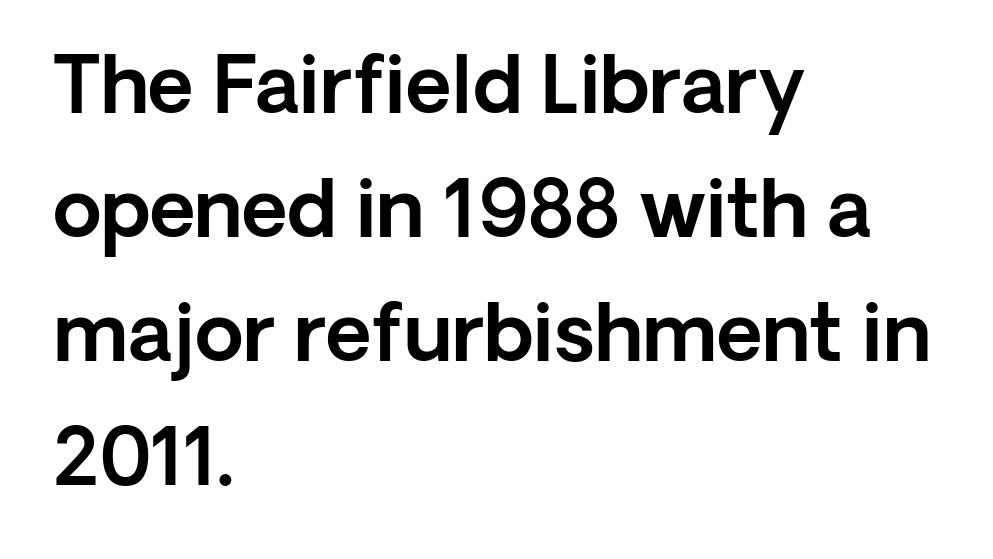
{"serif": "no", "italic": "no", "width": "normal", "x_height": "medium", "monospaced": "no", "underline": "no", "align": "left", "line_spacing": "normal", "line_spacing_ratio": 1.57, "letter_spacing": "normal", "letter_spacing_em": 0.0, "glyph_px": 79}
